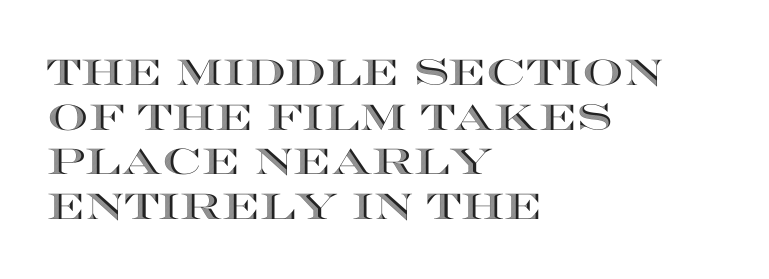
The image shows 36 px wide type, upright; set left-aligned, line spacing 1.24x, normal letter spacing, not underlined; a large x-height.
